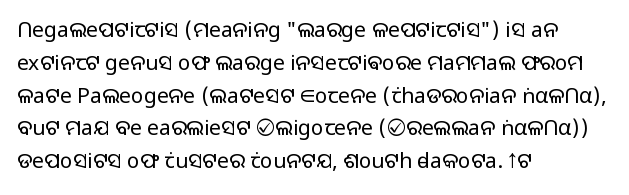
{"italic": "no", "bold": "no", "underline": "no", "align": "left", "line_spacing": "normal", "line_spacing_ratio": 1.56, "letter_spacing": "normal", "letter_spacing_em": 0.0, "glyph_px": 21}
